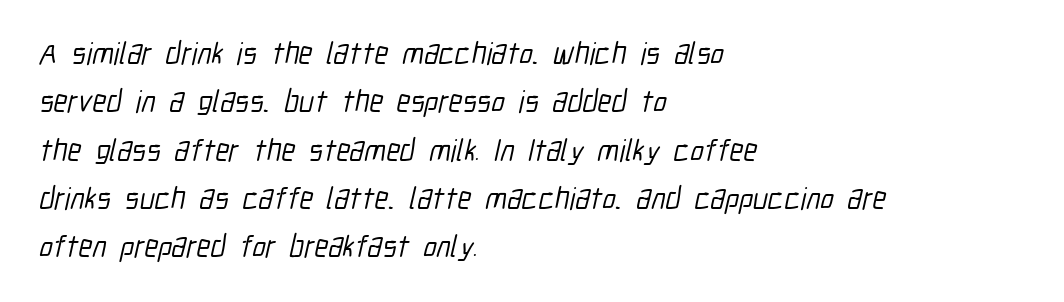
{"serif": "no", "width": "condensed", "stroke_contrast": "low", "x_height": "medium", "monospaced": "no", "underline": "no", "align": "left", "line_spacing": "normal", "line_spacing_ratio": 1.56, "letter_spacing": "normal", "letter_spacing_em": 0.0, "glyph_px": 31}
